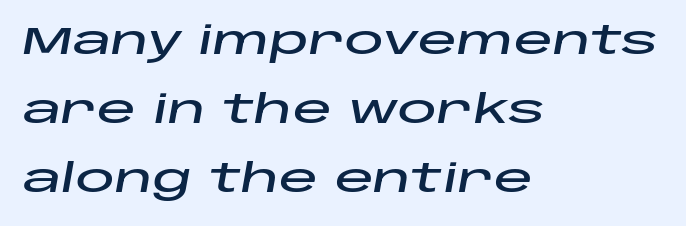
Q: Is the text italic (slanted)? A: Yes, it leans right by about 10 degrees.
Q: Is the text underlined? A: No.
Q: How is the paragraph aligned? A: Left-aligned.
Q: Is the spacing between letters normal or unusually wide? A: Normal.
Q: Width (condensed, normal, or wide)? A: Wide.
Q: Stroke contrast? A: Low.
Q: x-height? A: Large.
Q: Monospaced? A: No.
